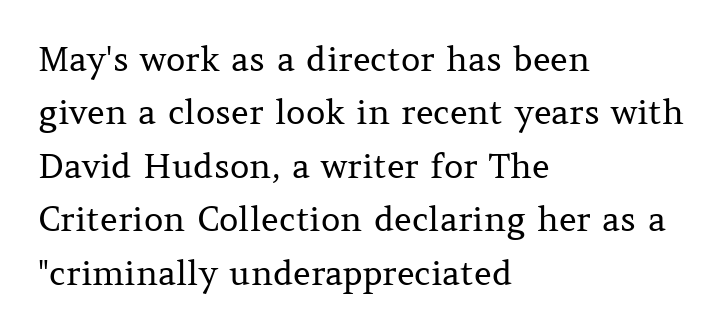
Q: Is the text bold? A: No.
Q: Is the text italic (slanted)? A: No, it is upright.
Q: Is the typeface a serif or a sans-serif typeface? A: Serif.
Q: Is the text underlined? A: No.
Q: How is the paragraph aligned? A: Left-aligned.
Q: Is the spacing between letters normal or unusually wide? A: Normal.
Q: Is the spacing between lines tight, normal or loose? A: Normal.
Q: Width (condensed, normal, or wide)? A: Normal.
Q: Stroke contrast? A: Medium.
Q: x-height? A: Medium.
Q: Monospaced? A: No.
